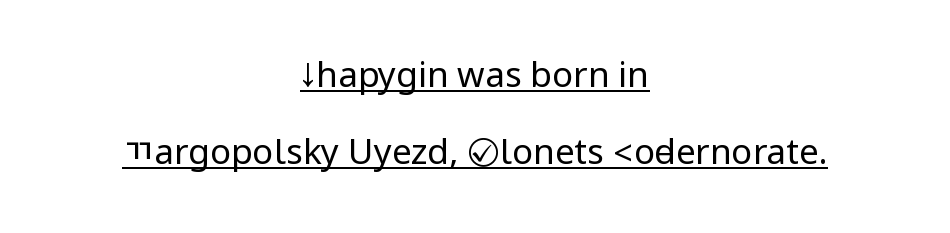
Q: Is the text bold? A: No.
Q: Is the text italic (slanted)? A: No, it is upright.
Q: Is the typeface a serif or a sans-serif typeface? A: Sans-serif.
Q: Is the text underlined? A: Yes.
Q: How is the paragraph aligned? A: Centered.
Q: Is the spacing between letters normal or unusually wide? A: Normal.
Q: Is the spacing between lines tight, normal or loose? A: Loose.
Q: Width (condensed, normal, or wide)? A: Condensed.
Q: Stroke contrast? A: Low.
